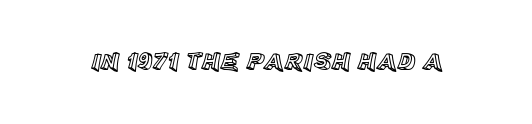
{"underline": "no", "letter_spacing": "normal", "letter_spacing_em": 0.0, "glyph_px": 25}
